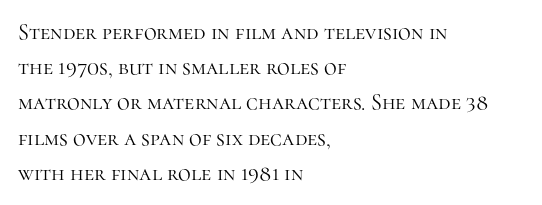
Q: Is the text bold? A: No.
Q: Is the text italic (slanted)? A: No, it is upright.
Q: Is the text underlined? A: No.
Q: How is the paragraph aligned? A: Left-aligned.
Q: Is the spacing between letters normal or unusually wide? A: Normal.
Q: Is the spacing between lines tight, normal or loose? A: Normal.
